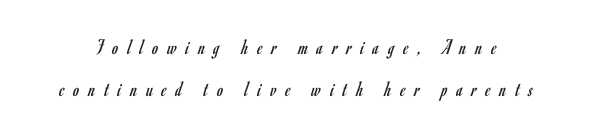
The image shows 22 px text type; set loose line spacing (1.9x), unusually wide letter spacing (+0.41 em), not underlined.
